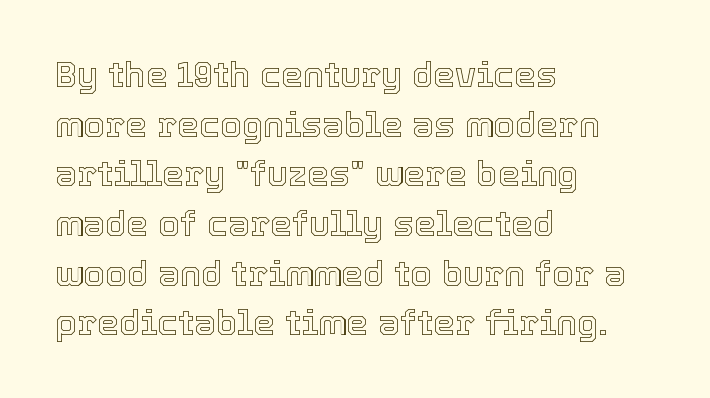
Q: Is the text italic (slanted)? A: No, it is upright.
Q: Is the text underlined? A: No.
Q: How is the paragraph aligned? A: Left-aligned.
Q: Is the spacing between letters normal or unusually wide? A: Normal.
Q: Is the spacing between lines tight, normal or loose? A: Normal.
Q: Width (condensed, normal, or wide)? A: Normal.
Q: x-height? A: Medium.
Q: Monospaced? A: No.
